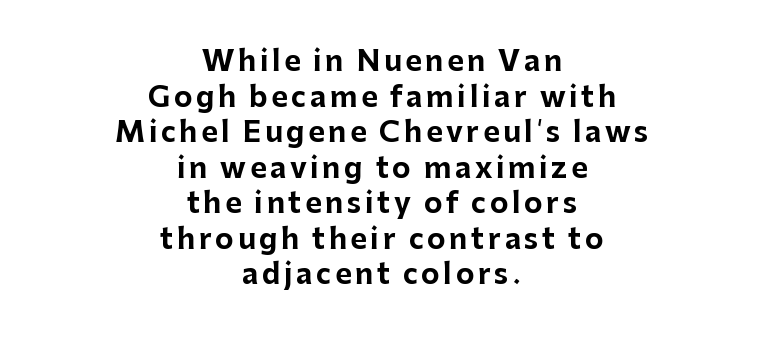
Q: Is the text bold? A: Yes.
Q: Is the text italic (slanted)? A: No, it is upright.
Q: Is the typeface a serif or a sans-serif typeface? A: Sans-serif.
Q: Is the text underlined? A: No.
Q: How is the paragraph aligned? A: Centered.
Q: Is the spacing between lines tight, normal or loose? A: Normal.
Q: Width (condensed, normal, or wide)? A: Normal.
Q: Stroke contrast? A: Low.
Q: x-height? A: Medium.
Q: Monospaced? A: No.
